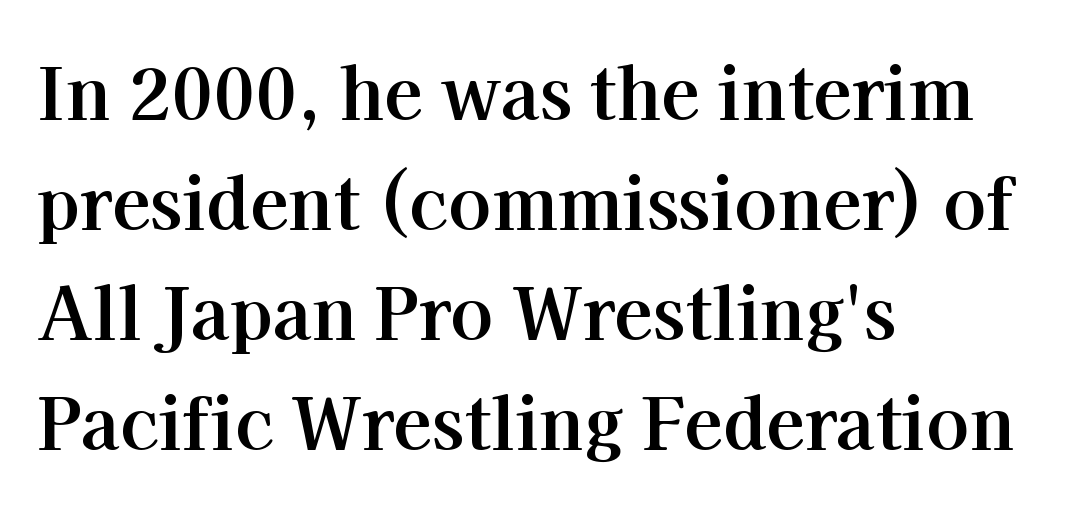
Q: Is the text bold? A: Yes.
Q: Is the text italic (slanted)? A: No, it is upright.
Q: Is the typeface a serif or a sans-serif typeface? A: Serif.
Q: Is the text underlined? A: No.
Q: How is the paragraph aligned? A: Left-aligned.
Q: Is the spacing between letters normal or unusually wide? A: Normal.
Q: Is the spacing between lines tight, normal or loose? A: Normal.
Q: Width (condensed, normal, or wide)? A: Normal.
Q: Stroke contrast? A: High.
Q: x-height? A: Medium.
Q: Monospaced? A: No.
